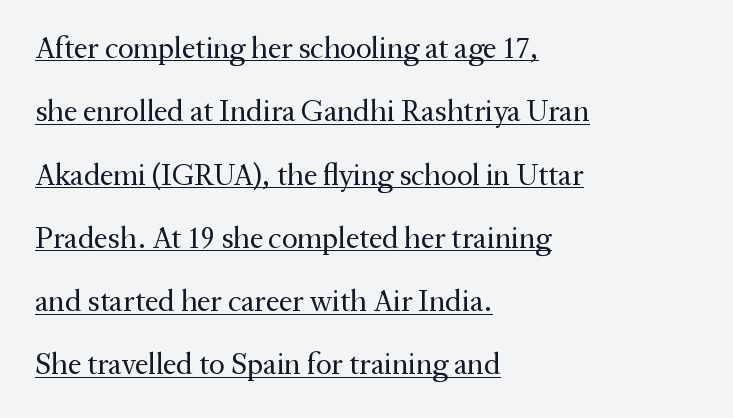
Looks like someone drew a line under every word here. You could call the tracking neutral — neither tight nor loose. I'd call this a serif setting — the letters wear small feet. Horizontal alignment here is leftward, the default for most running prose. It's the straight-up-and-down kind of type.
